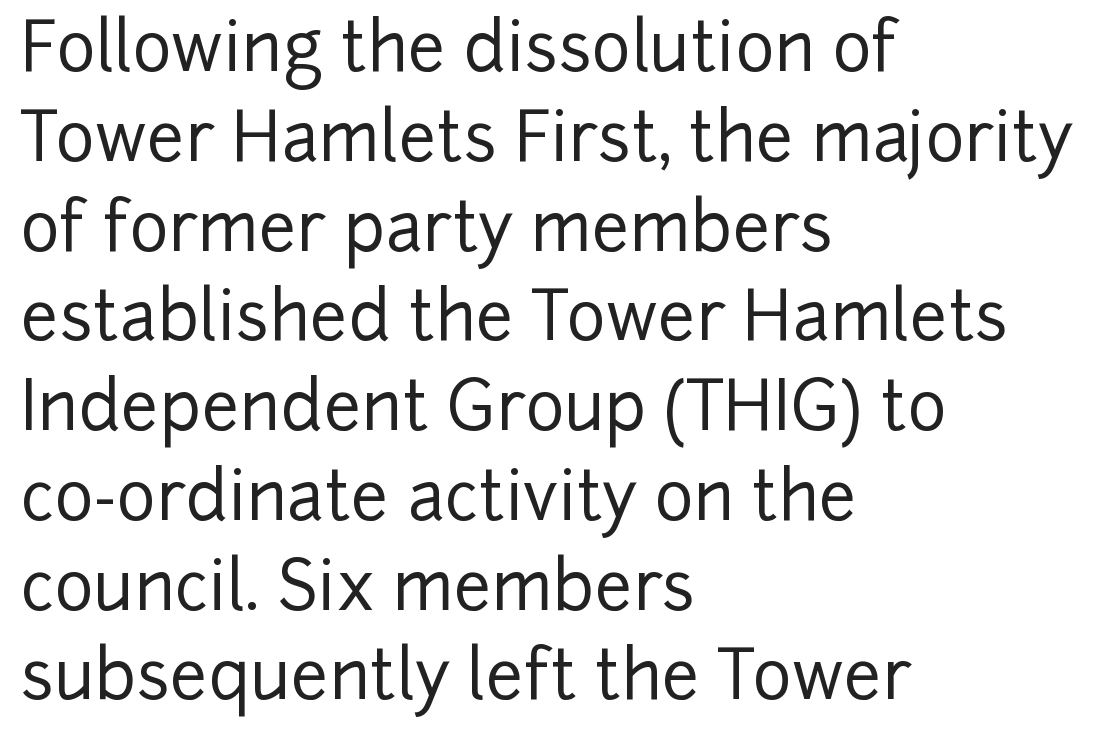
Q: Is the text italic (slanted)? A: No, it is upright.
Q: Is the typeface a serif or a sans-serif typeface? A: Sans-serif.
Q: Is the text underlined? A: No.
Q: How is the paragraph aligned? A: Left-aligned.
Q: Is the spacing between letters normal or unusually wide? A: Normal.
Q: Is the spacing between lines tight, normal or loose? A: Normal.
Q: Width (condensed, normal, or wide)? A: Normal.
Q: Stroke contrast? A: Low.
Q: x-height? A: Medium.
Q: Monospaced? A: No.
